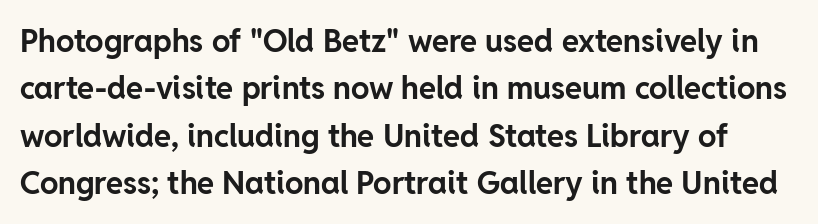
{"serif": "no", "italic": "no", "bold": "yes", "weight": "bold", "width": "normal", "stroke_contrast": "low", "x_height": "medium", "monospaced": "no", "underline": "no", "line_spacing": "normal", "line_spacing_ratio": 1.53, "letter_spacing": "normal", "letter_spacing_em": 0.0, "glyph_px": 31}
